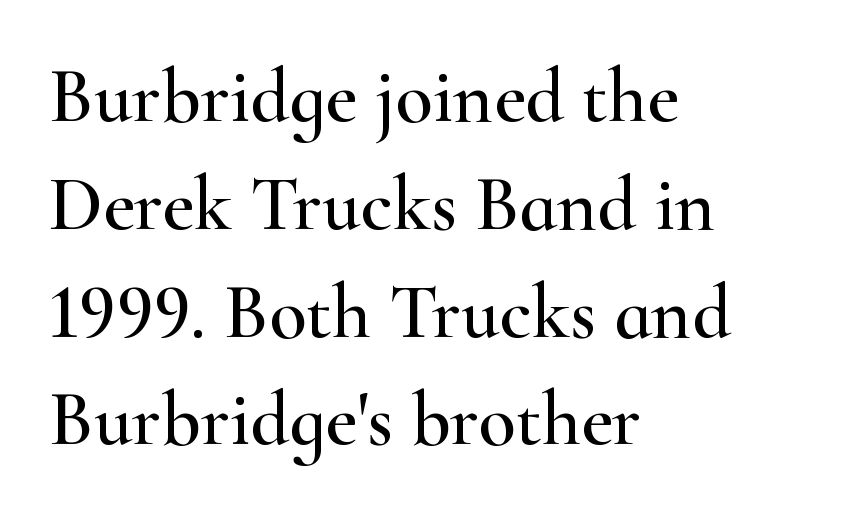
Q: Is the text italic (slanted)? A: No, it is upright.
Q: Is the typeface a serif or a sans-serif typeface? A: Serif.
Q: Is the text underlined? A: No.
Q: How is the paragraph aligned? A: Left-aligned.
Q: Is the spacing between letters normal or unusually wide? A: Normal.
Q: Is the spacing between lines tight, normal or loose? A: Normal.
Q: Width (condensed, normal, or wide)? A: Wide.
Q: Stroke contrast? A: High.
Q: x-height? A: Small.
Q: Monospaced? A: No.
